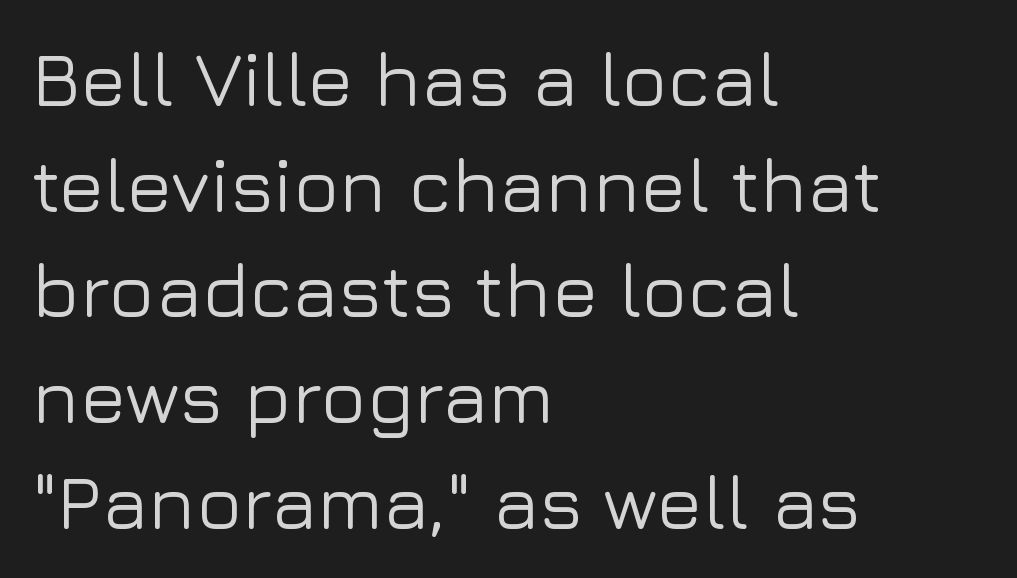
The image shows 76 px sans-serif type, upright; set left-aligned, normal line spacing (1.39x), normal letter spacing, not underlined; low stroke contrast and a medium x-height.
